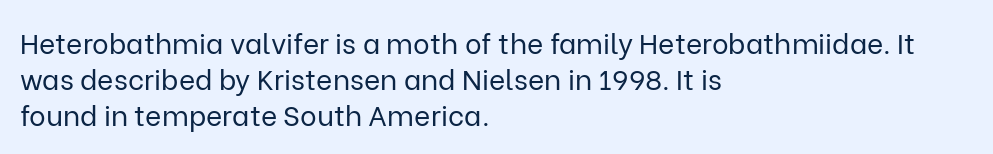
Q: Is the text bold? A: No.
Q: Is the text italic (slanted)? A: No, it is upright.
Q: Is the typeface a serif or a sans-serif typeface? A: Sans-serif.
Q: Is the text underlined? A: No.
Q: How is the paragraph aligned? A: Left-aligned.
Q: Is the spacing between letters normal or unusually wide? A: Normal.
Q: Is the spacing between lines tight, normal or loose? A: Normal.
Q: Width (condensed, normal, or wide)? A: Normal.
Q: Stroke contrast? A: Low.
Q: x-height? A: Medium.
Q: Monospaced? A: No.
